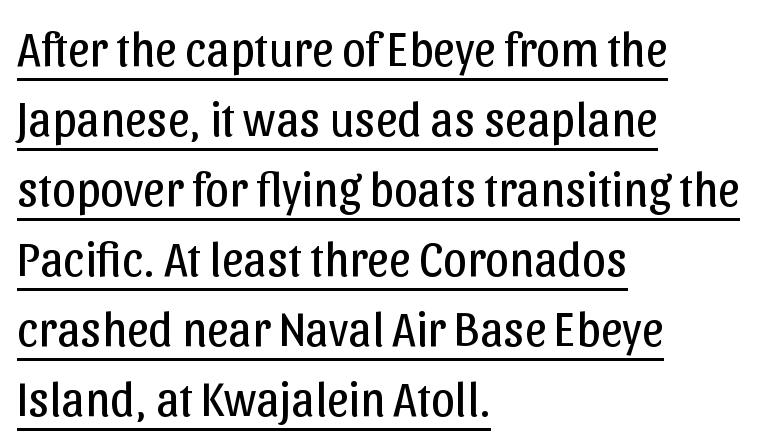
{"serif": "no", "italic": "no", "bold": "no", "weight": "regular", "width": "normal", "stroke_contrast": "low", "x_height": "medium", "monospaced": "no", "underline": "yes", "align": "left", "line_spacing": "normal", "line_spacing_ratio": 1.46, "letter_spacing": "normal", "letter_spacing_em": 0.0, "glyph_px": 48}
